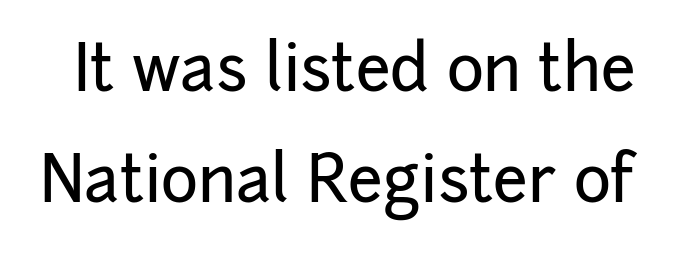
Nothing unusual about the tracking: characters are spaced as the font intends. Any mark beneath the type? The region is blank. Note the varied advance widths — an 'i' is clearly narrower than an 'm'. Is this a sans? Yes — the strokes have no serifs. This is the regular roman posture of the typeface.
